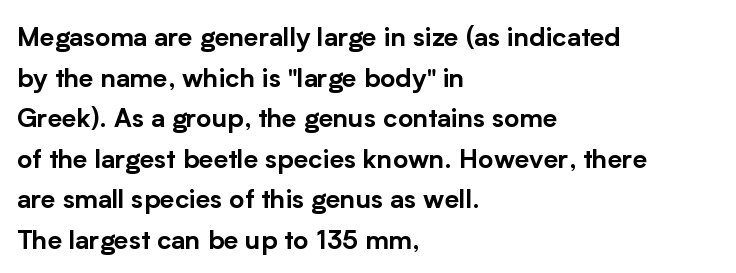
Q: Is the text italic (slanted)? A: No, it is upright.
Q: Is the text underlined? A: No.
Q: How is the paragraph aligned? A: Left-aligned.
Q: Is the spacing between letters normal or unusually wide? A: Normal.
Q: Is the spacing between lines tight, normal or loose? A: Normal.
